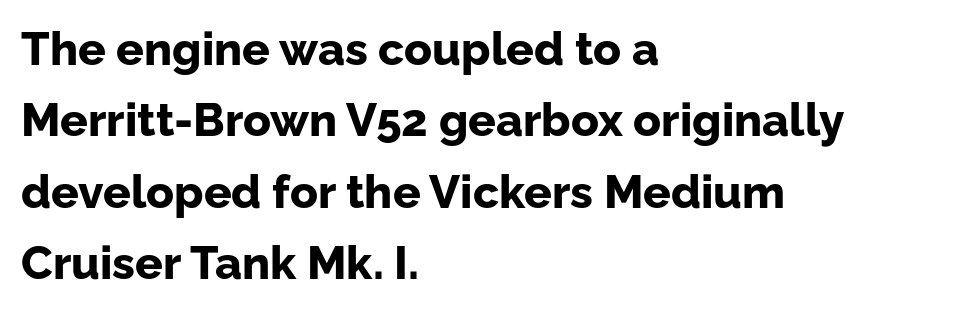
The glyphs in this specimen are sans serif. Short note: letters normally spaced. The rag falls on the right side of this text block. Is the type bold? Yes — the strokes are clearly thick and heavy.
